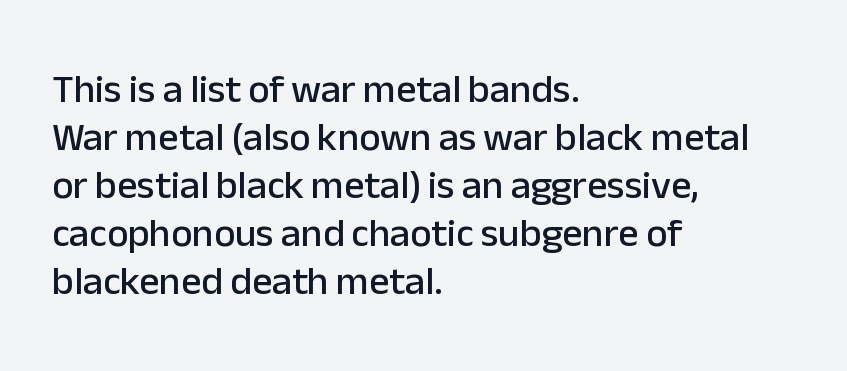
Q: Is the text italic (slanted)? A: No, it is upright.
Q: Is the typeface a serif or a sans-serif typeface? A: Sans-serif.
Q: Is the text underlined? A: No.
Q: How is the paragraph aligned? A: Left-aligned.
Q: Is the spacing between letters normal or unusually wide? A: Normal.
Q: Width (condensed, normal, or wide)? A: Normal.
Q: Stroke contrast? A: Low.
Q: x-height? A: Medium.
Q: Monospaced? A: No.
